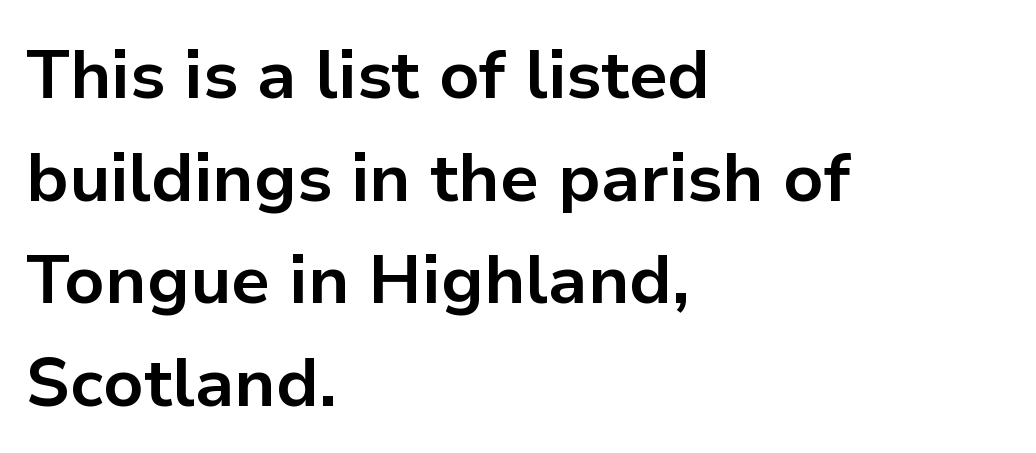
Q: Is the text bold? A: Yes.
Q: Is the text italic (slanted)? A: No, it is upright.
Q: Is the typeface a serif or a sans-serif typeface? A: Sans-serif.
Q: Is the text underlined? A: No.
Q: How is the paragraph aligned? A: Left-aligned.
Q: Is the spacing between letters normal or unusually wide? A: Normal.
Q: Is the spacing between lines tight, normal or loose? A: Normal.
Q: Width (condensed, normal, or wide)? A: Normal.
Q: Stroke contrast? A: Low.
Q: x-height? A: Medium.
Q: Monospaced? A: No.
